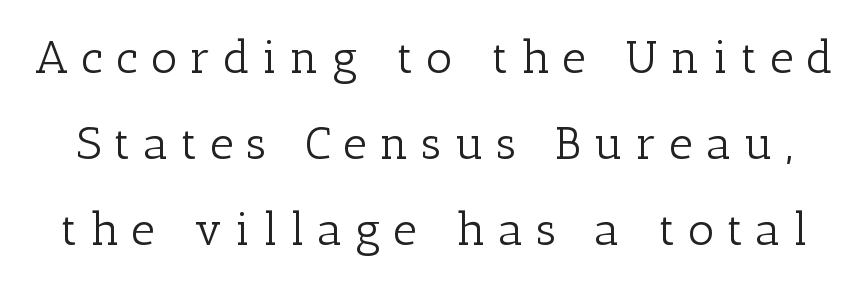
Think standard paragraph weight, or any step lighter than that. The gap between lines stays unmarked. These lines are rendered in a variable-pitch font. No italicization has been applied; the sample stays upright. Old-style or modern, the face here clearly has serifs.
